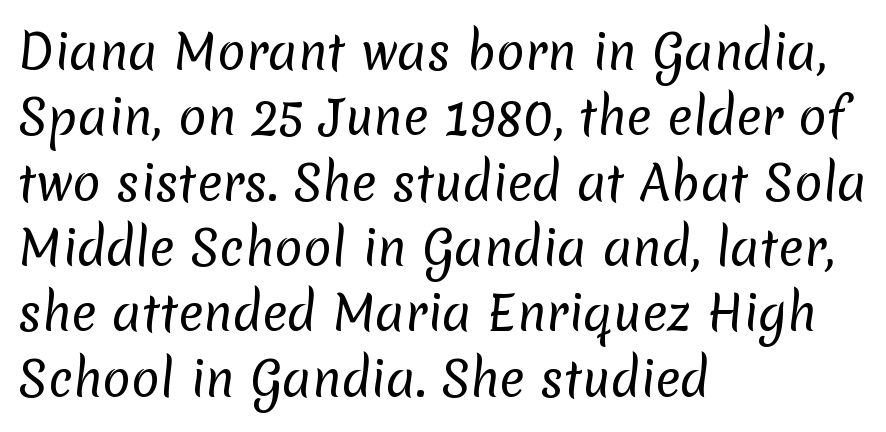
The passage shown is typed in a proportional face where columns would drift. The font family rendered here belongs to the sans-serif group. A student would call this left alignment; a typographer would say flush left, rag right. The string is rendered with underlining switched off.
